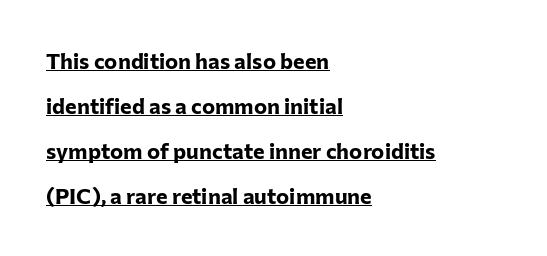
All the whitespace from short lines collects on the right. The type sits square on the baseline with zero lean. The typesetting leans heavy: a genuine bold. Inter-character spacing is left at the font's built-in metrics. Decoration check: the copy is underlined. Rows of type keep a wide berth in the vertical direction.
